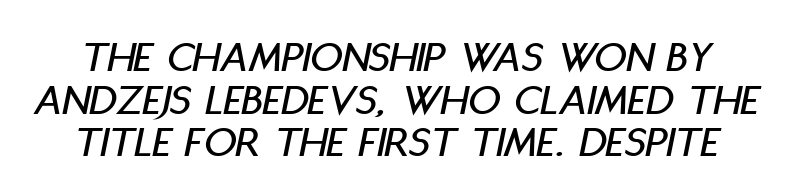
{"italic": "yes", "lean": "right", "slant_degrees": 11, "width": "condensed", "stroke_contrast": "low", "x_height": "large", "monospaced": "no", "underline": "no", "line_spacing": "tight", "line_spacing_ratio": 0.95, "letter_spacing": "normal", "letter_spacing_em": 0.0, "glyph_px": 45}
